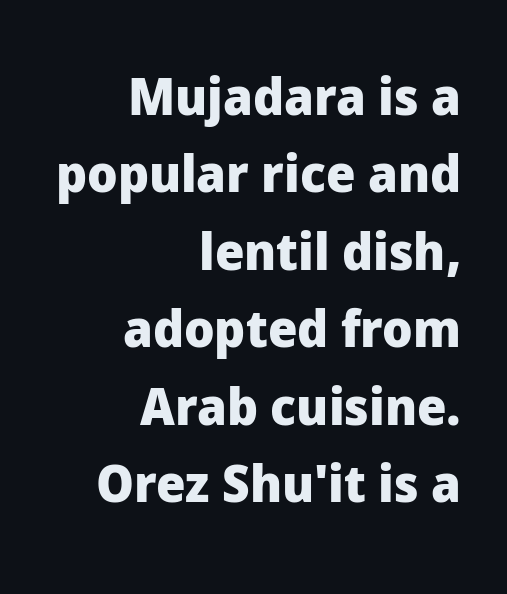
The image shows 52 px heavy sans-serif type, upright; set right-aligned, normal line spacing (1.49x), normal letter spacing, not underlined; low stroke contrast and a medium x-height.
